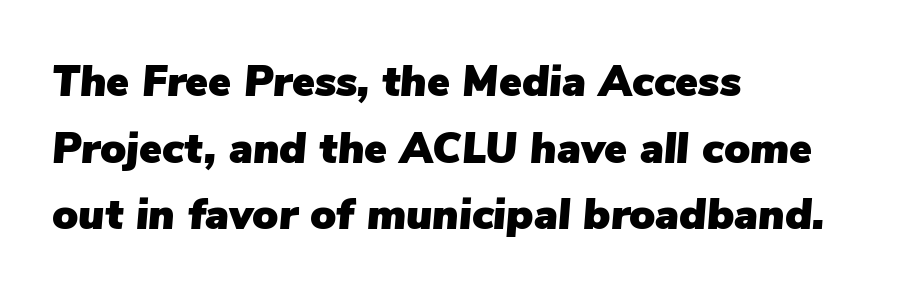
Q: Is the text italic (slanted)? A: Yes, it leans right by about 5 degrees.
Q: Is the text underlined? A: No.
Q: How is the paragraph aligned? A: Left-aligned.
Q: Is the spacing between letters normal or unusually wide? A: Normal.
Q: Is the spacing between lines tight, normal or loose? A: Normal.
Q: Width (condensed, normal, or wide)? A: Normal.
Q: Stroke contrast? A: Low.
Q: x-height? A: Medium.
Q: Monospaced? A: No.
